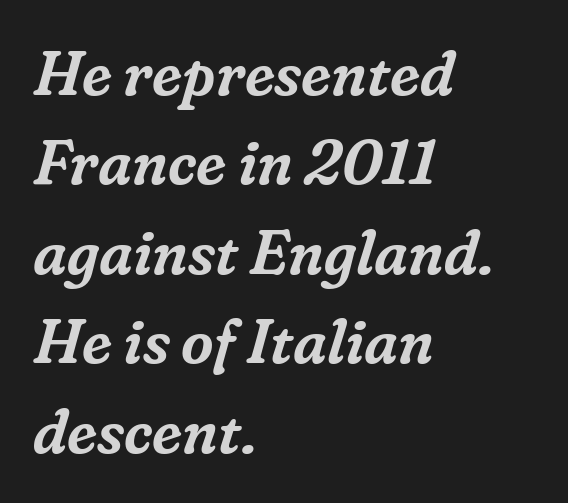
Default kerning and tracking; the words read as compact shapes. Characters are canted at an angle relative to the baseline's perpendicular. The glyphs are unaccompanied by any horizontal stroke below them. The letters advance in unequal steps, a hallmark of proportional type.
